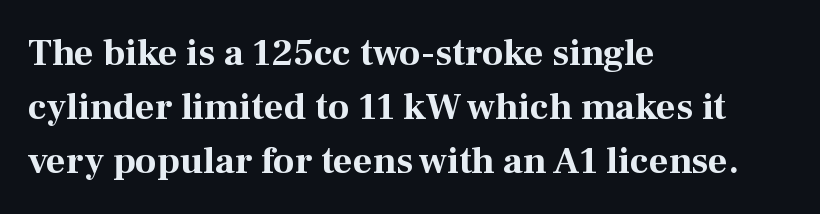
Q: Is the text bold? A: Yes.
Q: Is the text italic (slanted)? A: No, it is upright.
Q: Is the typeface a serif or a sans-serif typeface? A: Serif.
Q: Is the text underlined? A: No.
Q: How is the paragraph aligned? A: Left-aligned.
Q: Is the spacing between letters normal or unusually wide? A: Normal.
Q: Is the spacing between lines tight, normal or loose? A: Normal.
Q: Width (condensed, normal, or wide)? A: Normal.
Q: Stroke contrast? A: Medium.
Q: x-height? A: Medium.
Q: Monospaced? A: No.
